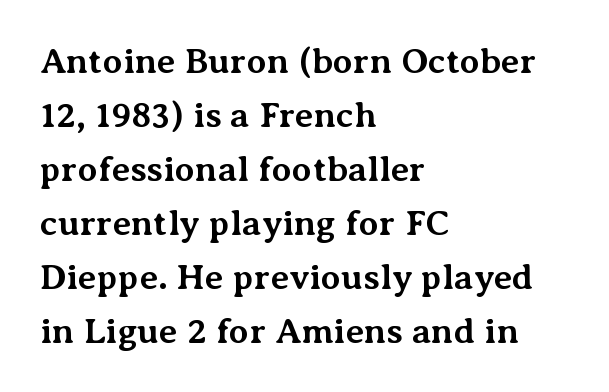
The image shows 36 px bold serif type, upright; set left-aligned, normal line spacing (1.5x), normal letter spacing, not underlined; medium stroke contrast and a medium x-height.
